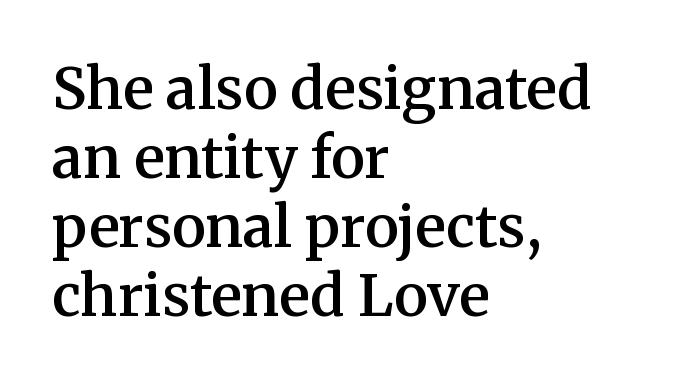
{"serif": "yes", "italic": "no", "bold": "semi", "weight": "semibold", "width": "normal", "stroke_contrast": "medium", "x_height": "medium", "monospaced": "no", "underline": "no", "align": "left", "line_spacing_ratio": 1.21, "letter_spacing": "normal", "letter_spacing_em": 0.0, "glyph_px": 57}
